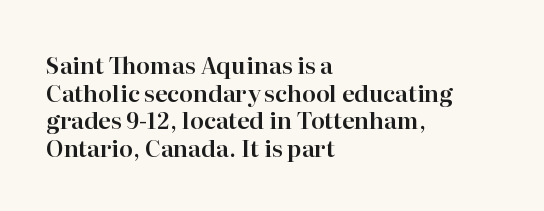
Q: Is the text italic (slanted)? A: No, it is upright.
Q: Is the text underlined? A: No.
Q: How is the paragraph aligned? A: Left-aligned.
Q: Is the spacing between letters normal or unusually wide? A: Normal.
